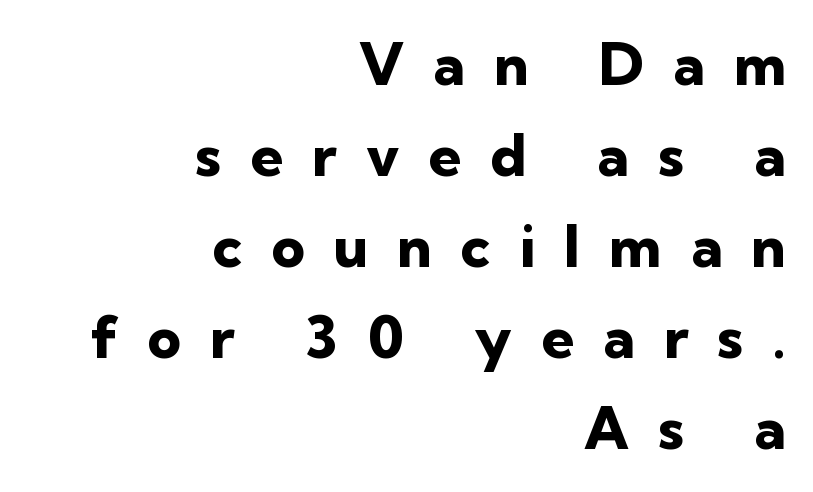
{"serif": "no", "italic": "no", "bold": "yes", "weight": "heavy", "width": "normal", "stroke_contrast": "low", "x_height": "medium", "monospaced": "no", "underline": "no", "align": "right", "line_spacing": "normal", "line_spacing_ratio": 1.57, "letter_spacing": "wide", "letter_spacing_em": 0.5, "glyph_px": 58}
